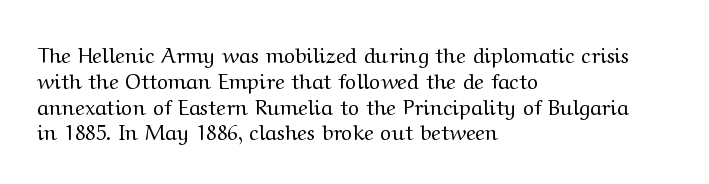
Q: Is the text bold? A: No.
Q: Is the text italic (slanted)? A: No, it is upright.
Q: Is the text underlined? A: No.
Q: How is the paragraph aligned? A: Left-aligned.
Q: Is the spacing between letters normal or unusually wide? A: Normal.
